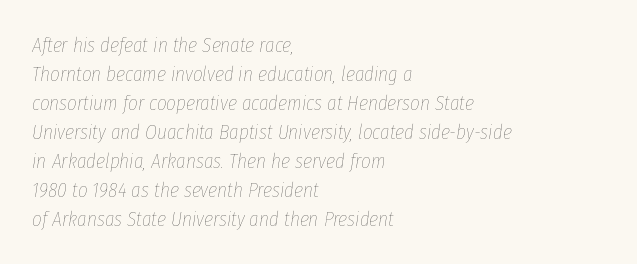
The image shows 21 px text type, italic (leaning right); set left-aligned, normal line spacing (1.38x), normal letter spacing, not underlined.
